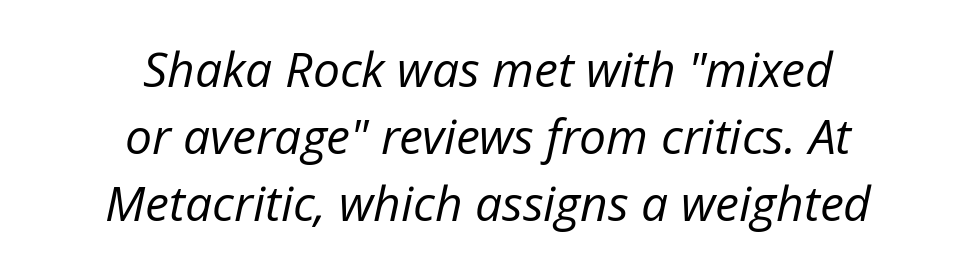
The image shows 48 px regular-weight type, italic (leaning right); set centered, normal line spacing (1.4x), normal letter spacing, not underlined; low stroke contrast and a medium x-height.
